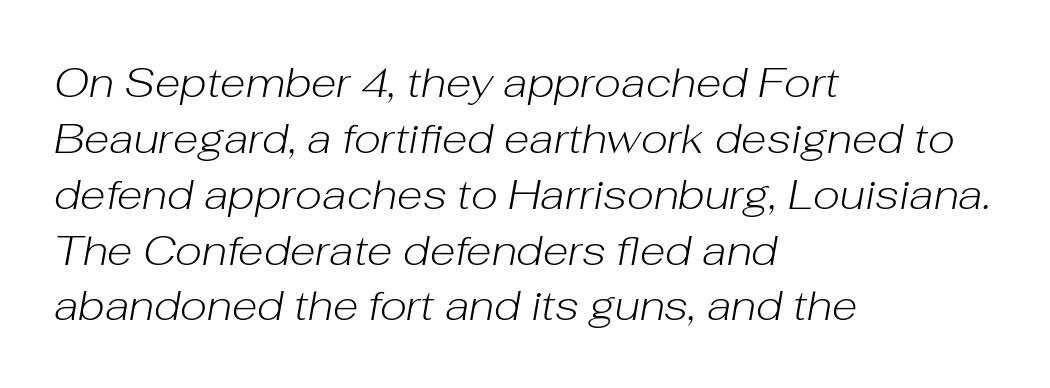
{"italic": "yes", "lean": "right", "slant_degrees": 10, "bold": "no", "weight": "light", "width": "normal", "stroke_contrast": "low", "x_height": "medium", "monospaced": "no", "underline": "no", "align": "left", "line_spacing": "normal", "line_spacing_ratio": 1.33, "letter_spacing": "normal", "letter_spacing_em": 0.0, "glyph_px": 42}
